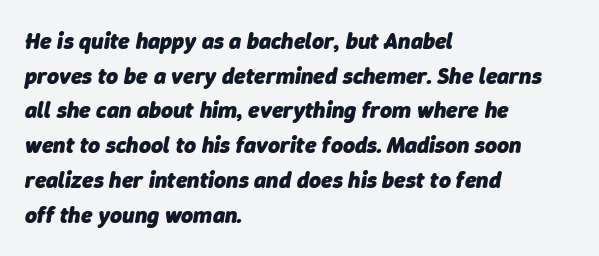
Q: Is the text bold? A: Yes.
Q: Is the text italic (slanted)? A: Yes, it leans right by about 9 degrees.
Q: Is the text underlined? A: No.
Q: How is the paragraph aligned? A: Left-aligned.
Q: Is the spacing between letters normal or unusually wide? A: Normal.
Q: Is the spacing between lines tight, normal or loose? A: Normal.
